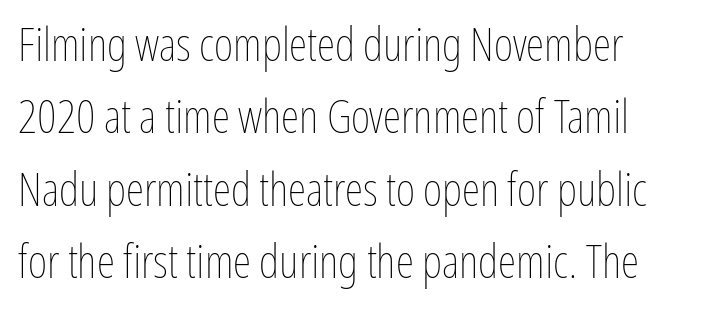
Q: Is the text bold? A: No.
Q: Is the text italic (slanted)? A: No, it is upright.
Q: Is the text underlined? A: No.
Q: Is the spacing between letters normal or unusually wide? A: Normal.
Q: Is the spacing between lines tight, normal or loose? A: Normal.
Q: Width (condensed, normal, or wide)? A: Condensed.
Q: Stroke contrast? A: Low.
Q: x-height? A: Medium.
Q: Monospaced? A: No.
